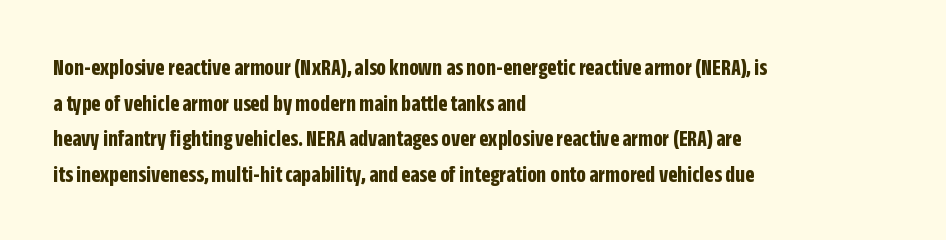
The image shows 24 px bold type, upright; set left-aligned, normal line spacing (1.48x), normal letter spacing, not underlined.
